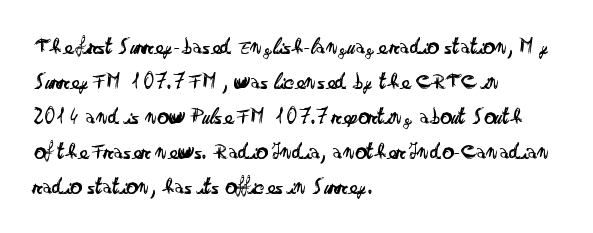
Weight: not bold — regular or lighter. The typesetter chose a ragged-right arrangement here. Each new line begins a customary step beneath the previous one. You could call the tracking neutral — neither tight nor loose. Only glyphs here, with clear space below each row. You can tell it's not italic because the verticals are truly vertical.
